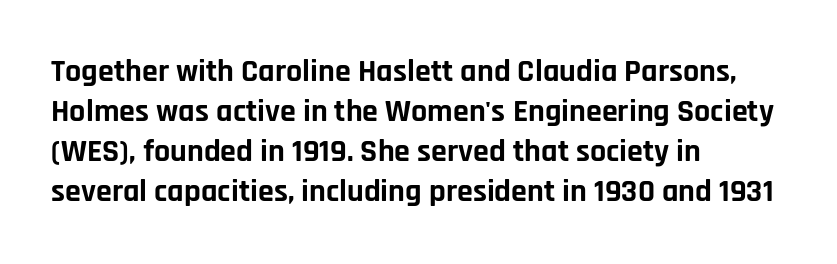
{"serif": "no", "italic": "no", "bold": "yes", "weight": "bold", "width": "normal", "stroke_contrast": "low", "x_height": "large", "monospaced": "no", "underline": "no", "align": "left", "line_spacing": "normal", "line_spacing_ratio": 1.25, "letter_spacing": "normal", "letter_spacing_em": 0.0, "glyph_px": 32}
